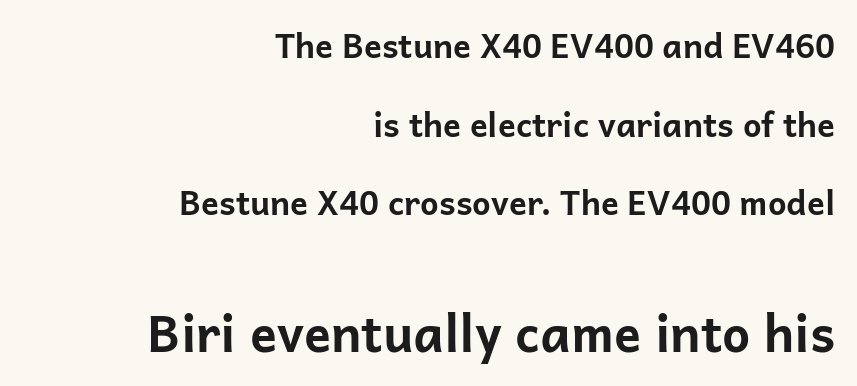
The rag falls on the left side of this text block. Designer's note — italics off, roman on. Two sizes are in play, and the larger belongs to the second block. Inter-character spacing is left at the font's built-in metrics.
